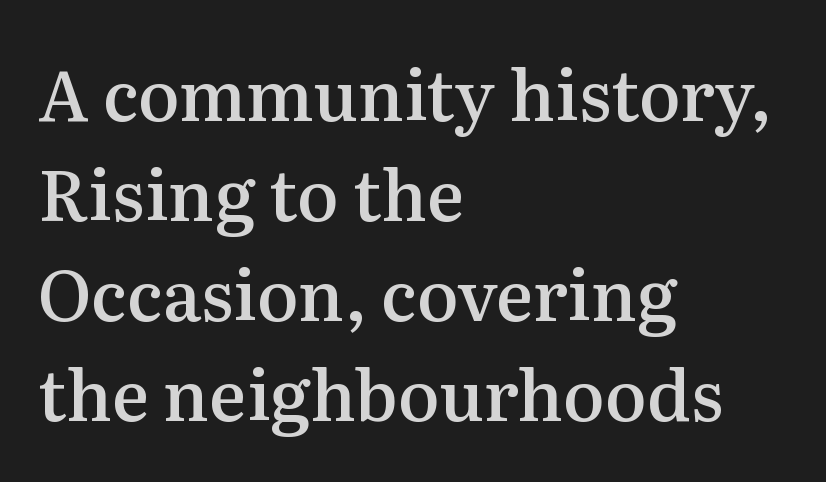
Q: Is the text bold? A: Semi-bold.
Q: Is the text italic (slanted)? A: No, it is upright.
Q: Is the typeface a serif or a sans-serif typeface? A: Serif.
Q: Is the text underlined? A: No.
Q: How is the paragraph aligned? A: Left-aligned.
Q: Is the spacing between letters normal or unusually wide? A: Normal.
Q: Is the spacing between lines tight, normal or loose? A: Normal.
Q: Width (condensed, normal, or wide)? A: Normal.
Q: Stroke contrast? A: Medium.
Q: x-height? A: Medium.
Q: Monospaced? A: No.
